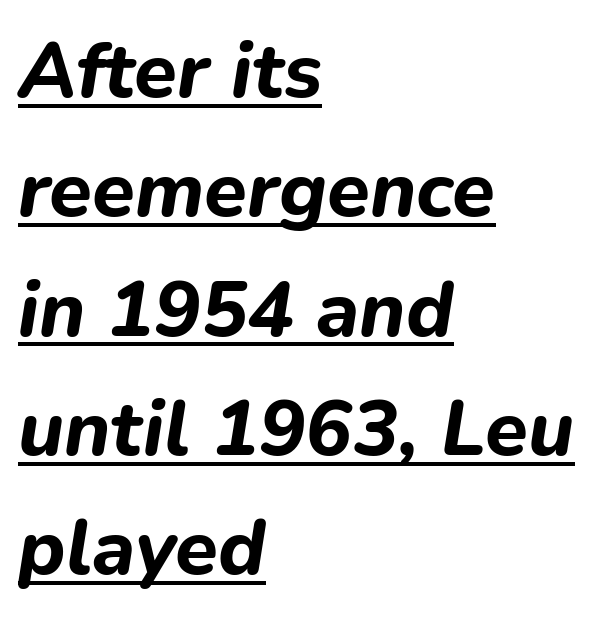
In terms of posture, this sample is oblique. The text block is weighted toward the left margin, trailing off unevenly rightward. Varying glyph widths throughout — classic text-font behaviour. There is no visible air inserted between adjacent glyphs.
